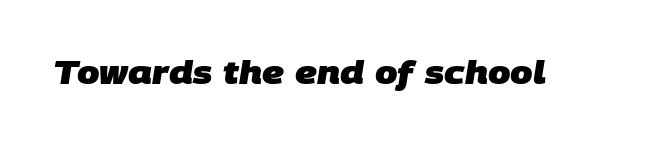
{"serif": "no", "bold": "yes", "weight": "heavy", "width": "normal", "stroke_contrast": "low", "x_height": "large", "monospaced": "no", "underline": "no", "letter_spacing": "normal", "letter_spacing_em": 0.0, "glyph_px": 32}
